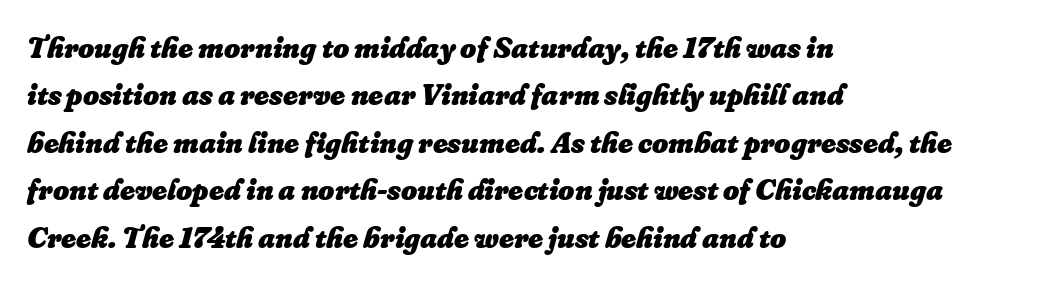
The image shows 31 px heavy type, italic (leaning right); set left-aligned, normal line spacing (1.53x), normal letter spacing, not underlined; low stroke contrast and a small x-height.
